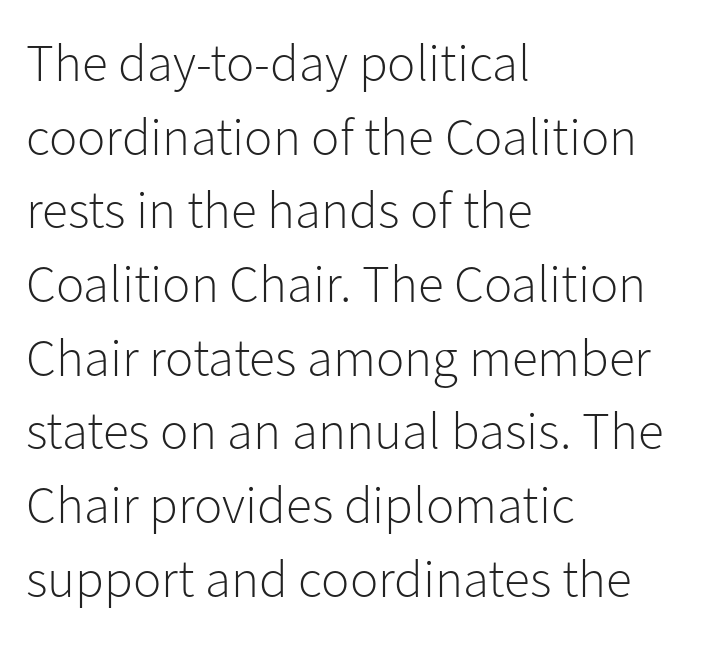
Check under the words: just untouched page. Do the letters lean? They stand straight. Spacing verdict: proportional, widths tailored to each character. Notice how the passage keeps a crisp vertical edge on the left only. Tracking here is standard; glyphs follow each other at the usual distance. This sample uses a sans-serif face.
